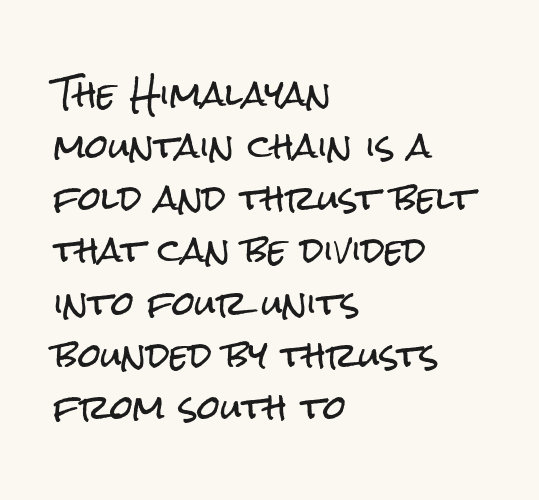
The image shows 33 px condensed sans-serif type, upright; set left-aligned, normal line spacing (1.58x), normal letter spacing, not underlined; low stroke contrast and a medium x-height.
